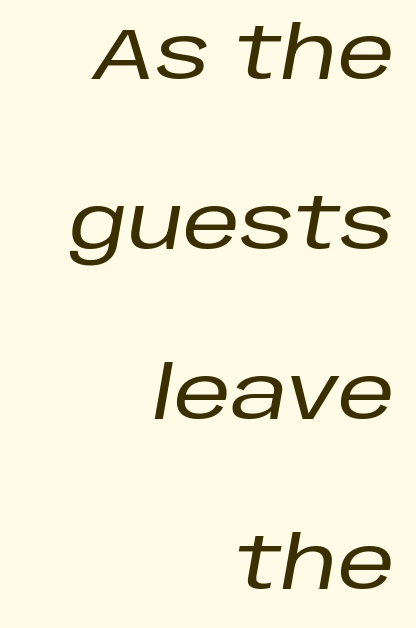
The image shows 72 px text type, italic (leaning right); set right-aligned, loose line spacing (2.36x), normal letter spacing, not underlined; low stroke contrast and a large x-height.
